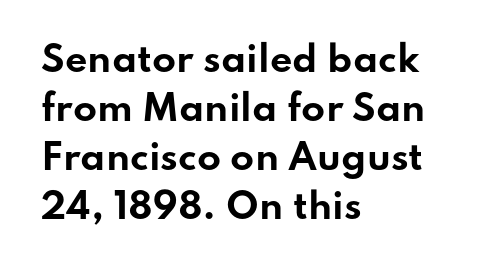
Q: Is the text bold? A: Yes.
Q: Is the text italic (slanted)? A: No, it is upright.
Q: Is the typeface a serif or a sans-serif typeface? A: Sans-serif.
Q: Is the text underlined? A: No.
Q: How is the paragraph aligned? A: Left-aligned.
Q: Is the spacing between letters normal or unusually wide? A: Normal.
Q: Is the spacing between lines tight, normal or loose? A: Normal.
Q: Width (condensed, normal, or wide)? A: Wide.
Q: Stroke contrast? A: Low.
Q: x-height? A: Small.
Q: Monospaced? A: No.
